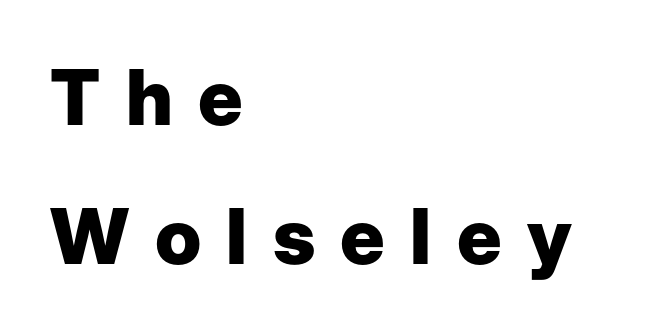
Q: Is the text bold? A: Yes.
Q: Is the text italic (slanted)? A: No, it is upright.
Q: Is the typeface a serif or a sans-serif typeface? A: Sans-serif.
Q: Is the text underlined? A: No.
Q: How is the paragraph aligned? A: Left-aligned.
Q: Is the spacing between letters normal or unusually wide? A: Unusually wide.
Q: Width (condensed, normal, or wide)? A: Normal.
Q: Stroke contrast? A: Low.
Q: x-height? A: Medium.
Q: Monospaced? A: No.
